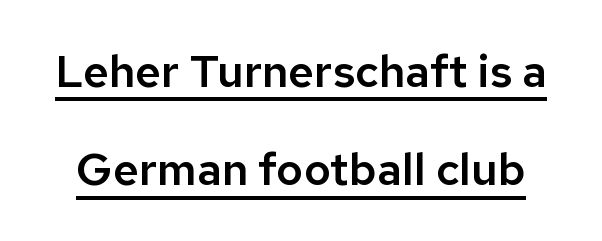
Q: Is the text italic (slanted)? A: No, it is upright.
Q: Is the typeface a serif or a sans-serif typeface? A: Sans-serif.
Q: Is the text underlined? A: Yes.
Q: Is the spacing between letters normal or unusually wide? A: Normal.
Q: Is the spacing between lines tight, normal or loose? A: Loose.
Q: Width (condensed, normal, or wide)? A: Normal.
Q: Stroke contrast? A: Low.
Q: x-height? A: Medium.
Q: Monospaced? A: No.
